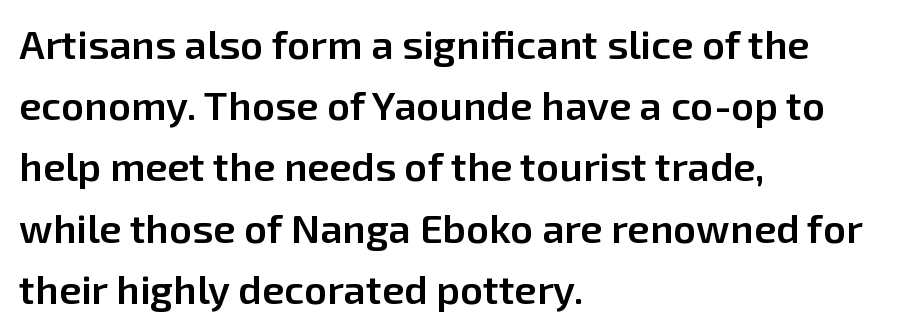
The image shows 40 px semibold sans-serif type, upright; set left-aligned, normal line spacing (1.53x), normal letter spacing, not underlined; low stroke contrast and a medium x-height.
